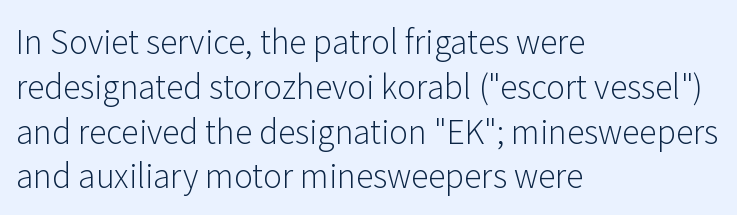
Q: Is the text bold? A: No.
Q: Is the text italic (slanted)? A: No, it is upright.
Q: Is the typeface a serif or a sans-serif typeface? A: Sans-serif.
Q: Is the text underlined? A: No.
Q: How is the paragraph aligned? A: Left-aligned.
Q: Is the spacing between letters normal or unusually wide? A: Normal.
Q: Is the spacing between lines tight, normal or loose? A: Normal.
Q: Width (condensed, normal, or wide)? A: Normal.
Q: Stroke contrast? A: Low.
Q: x-height? A: Medium.
Q: Monospaced? A: No.
